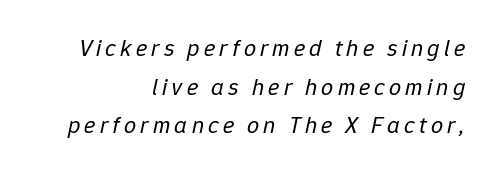
The image shows 24 px text type, italic (leaning right); set right-aligned, normal line spacing (1.61x), not underlined.
